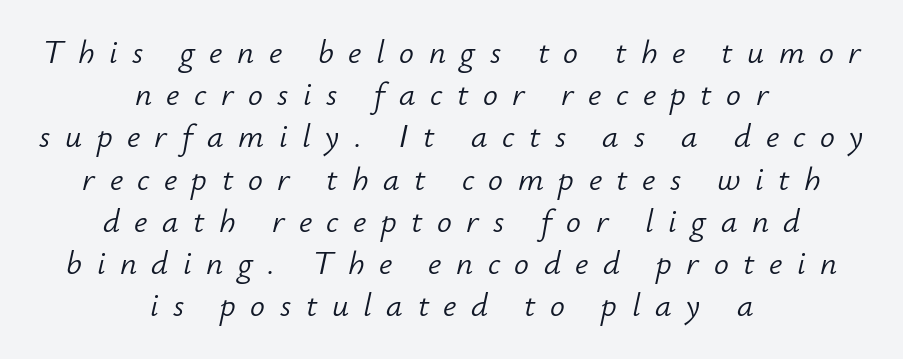
The image shows 33 px light type, italic (leaning right); set centered, normal line spacing (1.28x), unusually wide letter spacing (+0.44 em), not underlined; low stroke contrast and a small x-height.
